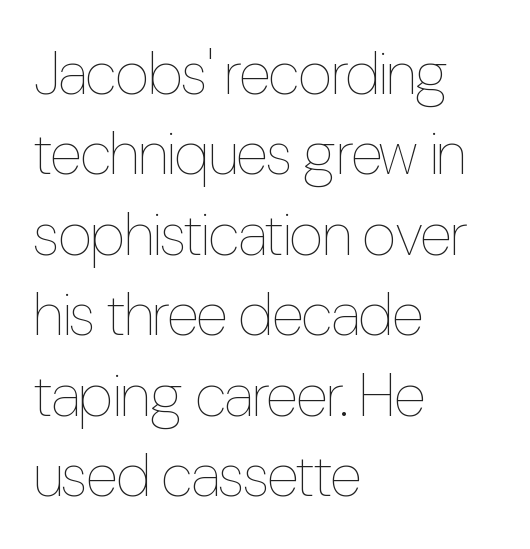
The image shows 60 px thin, condensed type, upright; set left-aligned, normal line spacing (1.34x), normal letter spacing, not underlined; low stroke contrast and a medium x-height.
